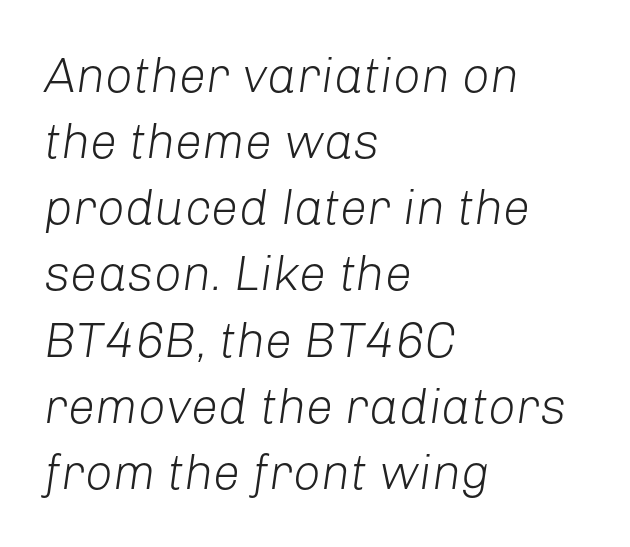
{"italic": "yes", "lean": "right", "slant_degrees": 8, "bold": "no", "weight": "light", "width": "normal", "stroke_contrast": "low", "x_height": "medium", "monospaced": "no", "underline": "no", "align": "left", "line_spacing": "normal", "line_spacing_ratio": 1.35, "letter_spacing": "normal", "letter_spacing_em": 0.0, "glyph_px": 49}
